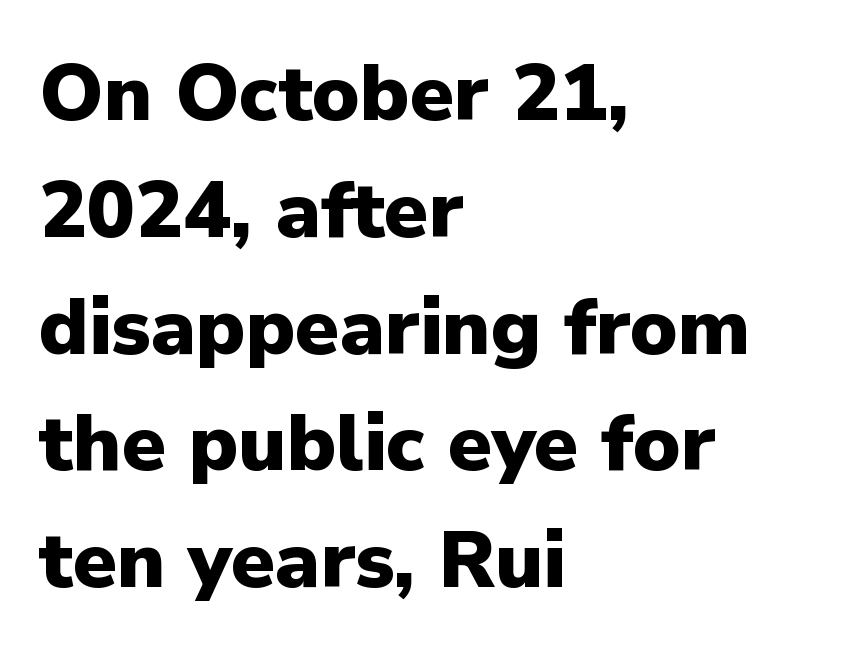
{"serif": "no", "italic": "no", "bold": "yes", "weight": "heavy", "width": "normal", "stroke_contrast": "low", "x_height": "medium", "monospaced": "no", "underline": "no", "align": "left", "line_spacing": "normal", "line_spacing_ratio": 1.46, "letter_spacing": "normal", "letter_spacing_em": 0.0, "glyph_px": 80}
